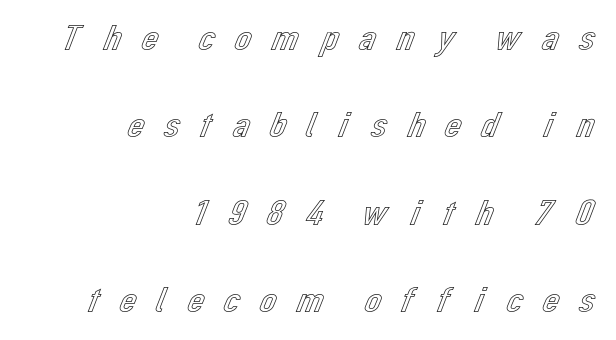
Q: Is the text italic (slanted)? A: Yes.
Q: Is the text underlined? A: No.
Q: How is the paragraph aligned? A: Right-aligned.
Q: Is the spacing between letters normal or unusually wide? A: Unusually wide.
Q: Is the spacing between lines tight, normal or loose? A: Loose.
Q: Width (condensed, normal, or wide)? A: Normal.
Q: x-height? A: Medium.
Q: Monospaced? A: No.
